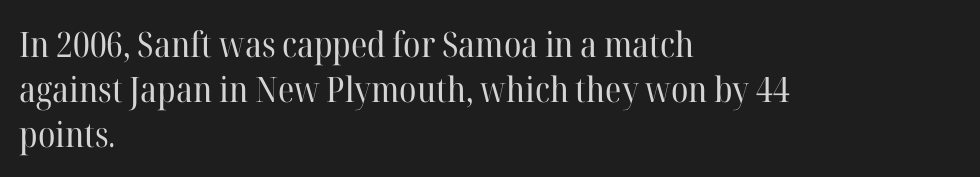
The letters look calm and open, with moderate or lighter stems. If you drew a line through each stem, it would be perfectly vertical. Regular leading. Looks like regular typesetting: each glyph gets only the width it needs. These lines stack with their left ends in a neat column.
